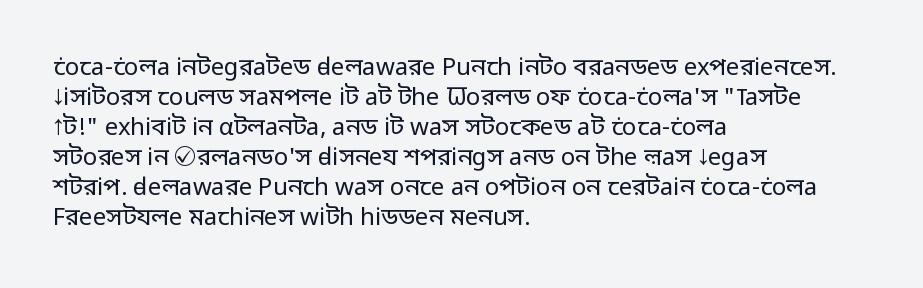
The image shows 24 px text type, upright; set left-aligned, normal line spacing (1.25x), normal letter spacing, not underlined.
